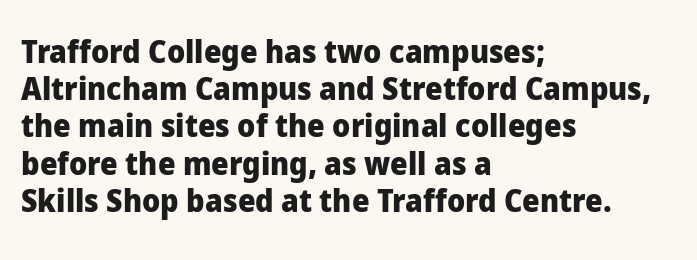
The setting favours the left margin, as ordinary paragraphs usually do. Stroke thickness is high; the sample reads as a true bold. Type style note: lacks serifs. The letters advance in unequal steps, a hallmark of proportional type. Plain, unruled lines of type.
